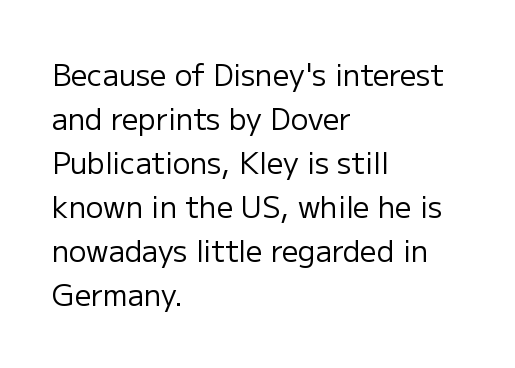
These lines keep a tight, regular rhythm from letter to letter. Think of a printed novel: that variable character pitch is what you see here. Each new line begins a customary step beneath the previous one. These lines are composed in type without serifs.
